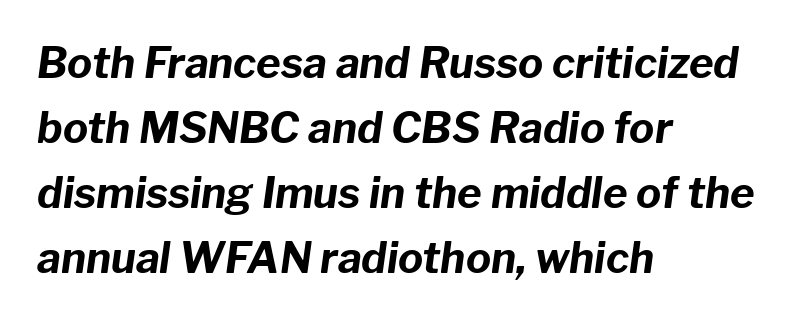
Q: Is the text bold? A: Yes.
Q: Is the text italic (slanted)? A: Yes, it leans right by about 8 degrees.
Q: Is the text underlined? A: No.
Q: How is the paragraph aligned? A: Left-aligned.
Q: Is the spacing between letters normal or unusually wide? A: Normal.
Q: Is the spacing between lines tight, normal or loose? A: Normal.
Q: Width (condensed, normal, or wide)? A: Normal.
Q: Stroke contrast? A: Low.
Q: x-height? A: Medium.
Q: Monospaced? A: No.
